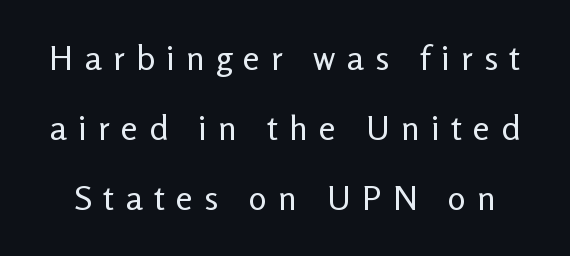
Q: Is the text bold? A: No.
Q: Is the text italic (slanted)? A: No, it is upright.
Q: Is the typeface a serif or a sans-serif typeface? A: Sans-serif.
Q: Is the text underlined? A: No.
Q: Is the spacing between letters normal or unusually wide? A: Unusually wide.
Q: Is the spacing between lines tight, normal or loose? A: Loose.
Q: Width (condensed, normal, or wide)? A: Normal.
Q: Stroke contrast? A: Low.
Q: x-height? A: Medium.
Q: Monospaced? A: No.
